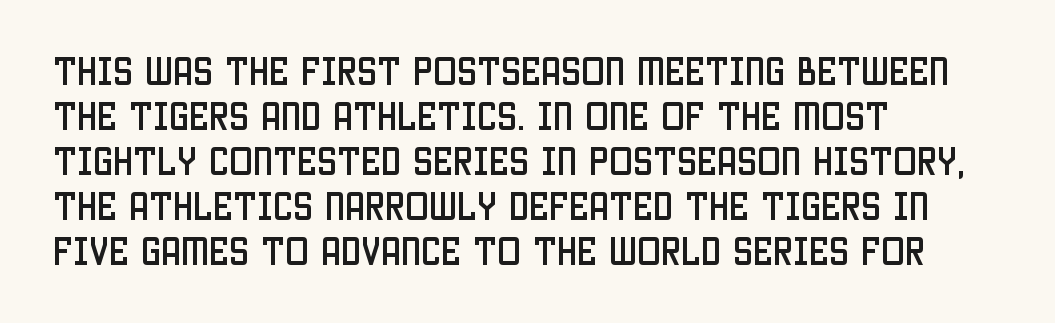
{"serif": "no", "italic": "no", "width": "condensed", "stroke_contrast": "low", "x_height": "large", "monospaced": "no", "underline": "no", "align": "left", "line_spacing": "normal", "line_spacing_ratio": 1.41, "letter_spacing": "normal", "letter_spacing_em": 0.0, "glyph_px": 32}
